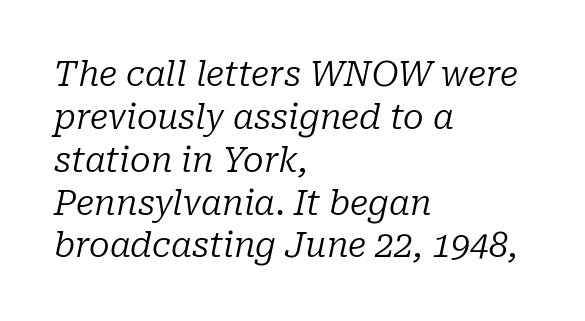
Bold? No — there's no thickening of the strokes. Style check: oblique. Think of a printed novel: that variable character pitch is what you see here. A serif font was chosen for this passage. Honestly, there is no underline to notice here at all. The line texture is even and compact thanks to regular tracking.
